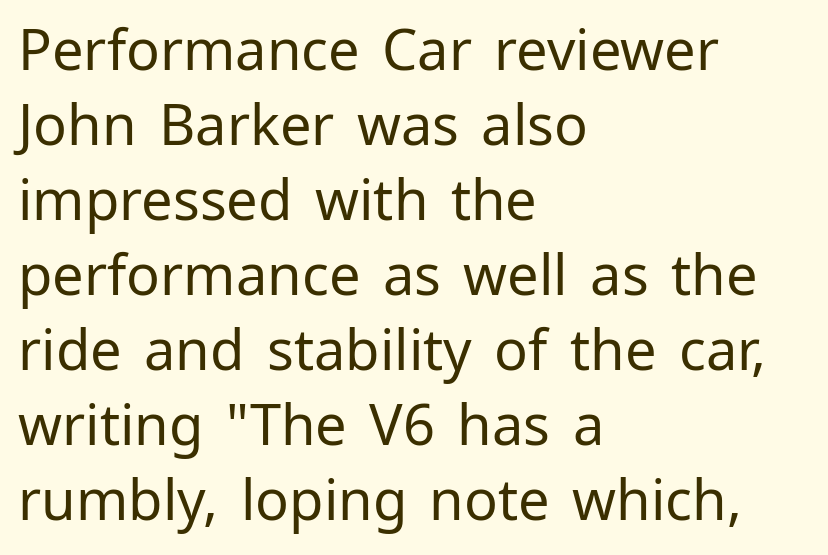
Q: Is the text bold? A: No.
Q: Is the text italic (slanted)? A: No, it is upright.
Q: Is the typeface a serif or a sans-serif typeface? A: Sans-serif.
Q: Is the text underlined? A: No.
Q: How is the paragraph aligned? A: Left-aligned.
Q: Is the spacing between letters normal or unusually wide? A: Normal.
Q: Is the spacing between lines tight, normal or loose? A: Normal.
Q: Width (condensed, normal, or wide)? A: Normal.
Q: Stroke contrast? A: Low.
Q: x-height? A: Medium.
Q: Monospaced? A: No.
